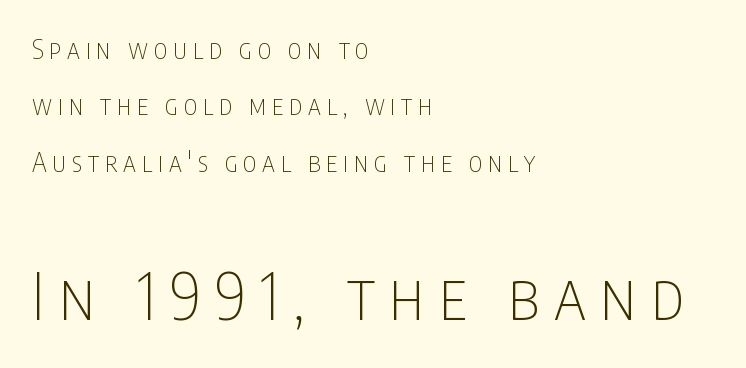
Q: Is the text bold? A: No.
Q: Is the text italic (slanted)? A: No, it is upright.
Q: Is the typeface a serif or a sans-serif typeface? A: Sans-serif.
Q: Is the text underlined? A: No.
Q: How is the paragraph aligned? A: Left-aligned.
Q: Is the spacing between letters normal or unusually wide? A: Unusually wide.
Q: Is the spacing between lines tight, normal or loose? A: Loose.
Q: Which block of text is set in a larger size, the first (top) or the second (bottom)? A: The second (bottom) one.
Q: Width (condensed, normal, or wide)? A: Condensed.
Q: Stroke contrast? A: Low.
Q: x-height? A: Large.
Q: Monospaced? A: No.
